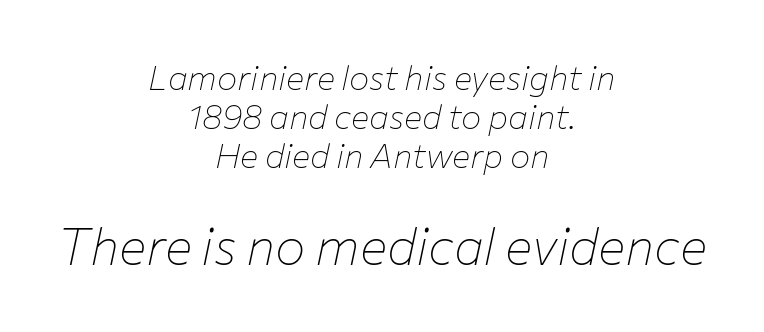
Q: Is the text bold? A: No.
Q: Is the text italic (slanted)? A: Yes, it leans right by about 12 degrees.
Q: Is the text underlined? A: No.
Q: How is the paragraph aligned? A: Centered.
Q: Is the spacing between letters normal or unusually wide? A: Normal.
Q: Is the spacing between lines tight, normal or loose? A: Tight.
Q: Which block of text is set in a larger size, the first (top) or the second (bottom)? A: The second (bottom) one.
Q: Width (condensed, normal, or wide)? A: Normal.
Q: Stroke contrast? A: Low.
Q: x-height? A: Medium.
Q: Monospaced? A: No.
